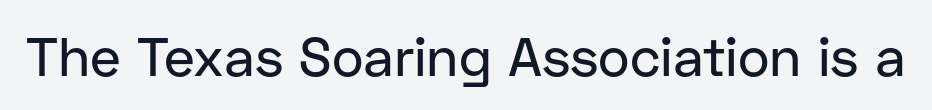
Q: Is the text italic (slanted)? A: No, it is upright.
Q: Is the typeface a serif or a sans-serif typeface? A: Sans-serif.
Q: Is the text underlined? A: No.
Q: Is the spacing between letters normal or unusually wide? A: Normal.
Q: Width (condensed, normal, or wide)? A: Normal.
Q: Stroke contrast? A: Low.
Q: x-height? A: Medium.
Q: Monospaced? A: No.
